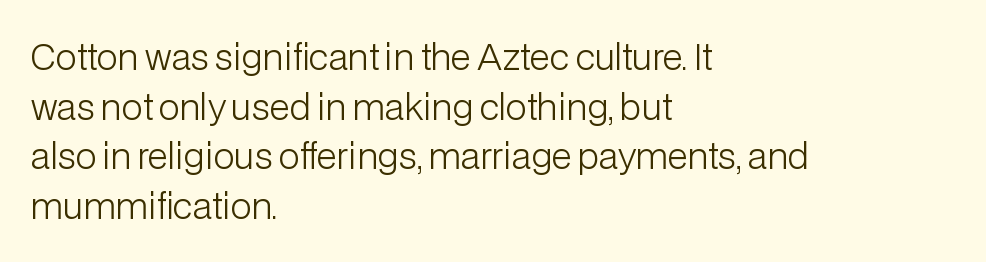
{"serif": "no", "italic": "no", "bold": "no", "weight": "light", "width": "normal", "stroke_contrast": "low", "x_height": "medium", "monospaced": "no", "underline": "no", "align": "left", "line_spacing": "normal", "line_spacing_ratio": 1.42, "letter_spacing": "normal", "letter_spacing_em": 0.0, "glyph_px": 35}
